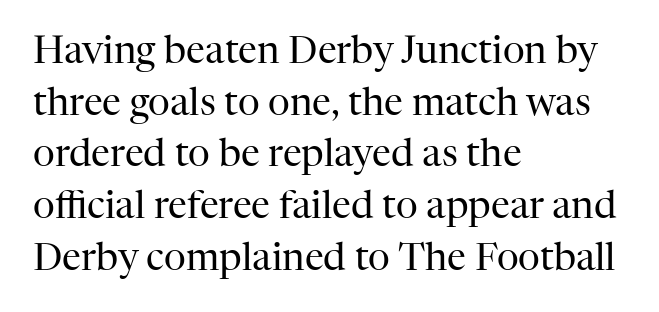
{"serif": "yes", "italic": "no", "bold": "no", "weight": "regular", "width": "normal", "stroke_contrast": "high", "x_height": "medium", "monospaced": "no", "underline": "no", "align": "left", "line_spacing": "normal", "line_spacing_ratio": 1.36, "letter_spacing": "normal", "letter_spacing_em": 0.0, "glyph_px": 38}
